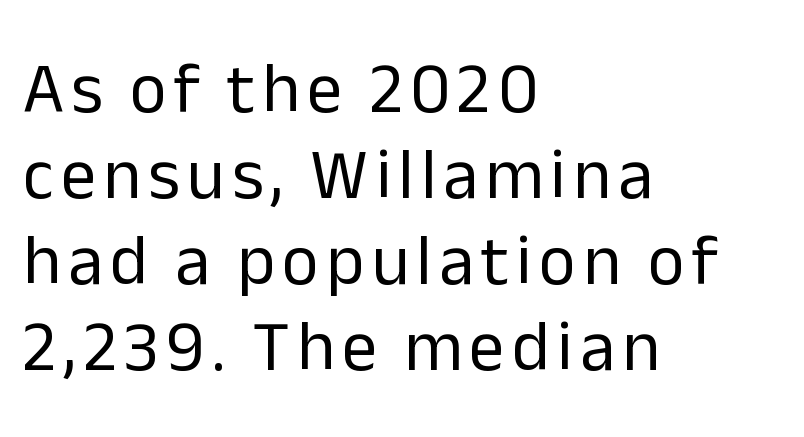
Q: Is the text bold? A: No.
Q: Is the text italic (slanted)? A: No, it is upright.
Q: Is the typeface a serif or a sans-serif typeface? A: Sans-serif.
Q: Is the text underlined? A: No.
Q: How is the paragraph aligned? A: Left-aligned.
Q: Width (condensed, normal, or wide)? A: Normal.
Q: Stroke contrast? A: Low.
Q: x-height? A: Medium.
Q: Monospaced? A: No.
